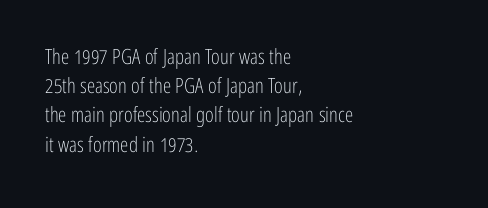
{"italic": "no", "bold": "no", "underline": "no", "align": "left", "line_spacing": "normal", "line_spacing_ratio": 1.39, "letter_spacing": "normal", "letter_spacing_em": 0.0, "glyph_px": 21}
